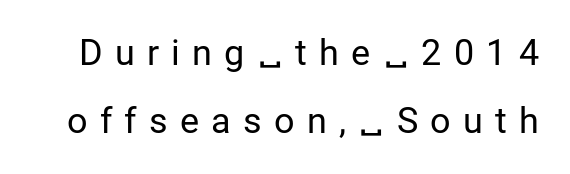
Honestly, the letter spacing is so wide it's the main thing you notice. The type sits square on the baseline with zero lean. The designer went with a sans here, leaving each stem footless. Underline: absent. Here the designer chose a conventional face with non-uniform glyph widths.
